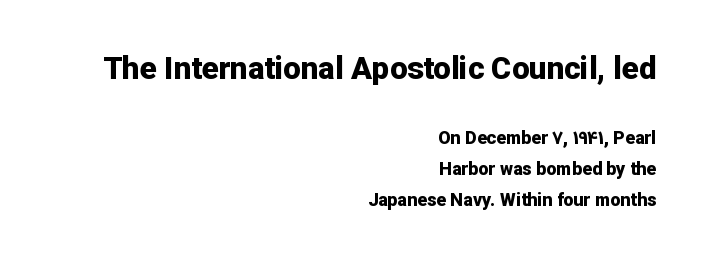
You could not count columns in this text — the font is proportionally spaced. These lines were composed using upright roman letters. The typesetter chose a ragged-left arrangement here. Compare the two chunks: the upper has the greater cap height. This is sans-serif lettering, the kind often seen on screens and signage.
